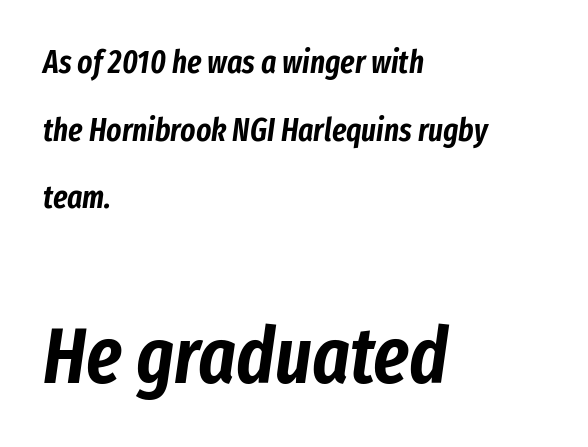
Does the lettering tilt? It does — this is italic. The compositor pushed each line to the left boundary. One glance says open: line gaps are wider than usual. You could call the tracking neutral — neither tight nor loose. Proportional: the letters do not fall into vertical columns.
